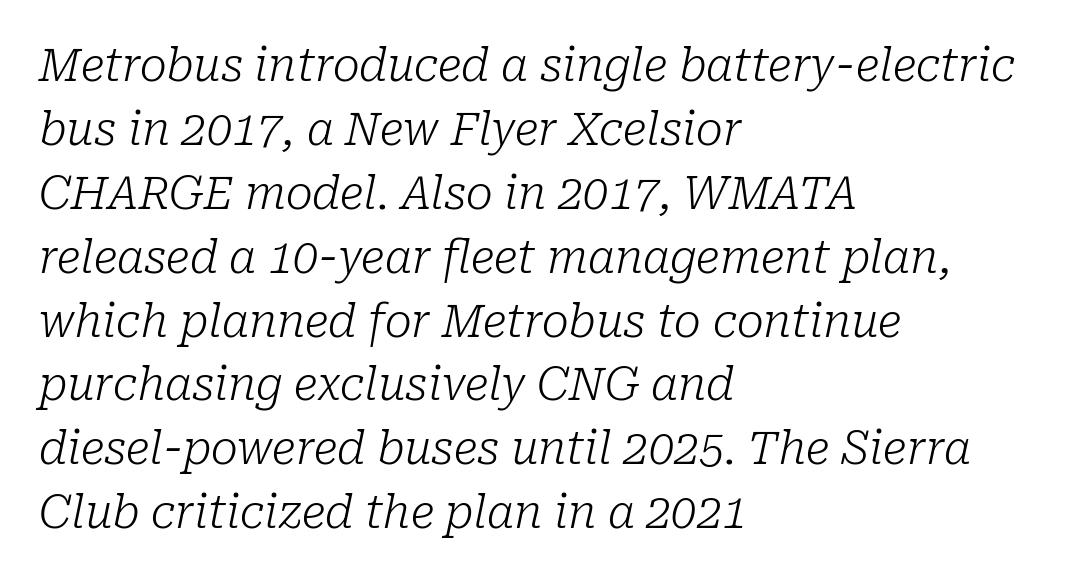
Q: Is the text bold? A: No.
Q: Is the text italic (slanted)? A: Yes, it leans right by about 10 degrees.
Q: Is the typeface a serif or a sans-serif typeface? A: Serif.
Q: Is the text underlined? A: No.
Q: How is the paragraph aligned? A: Left-aligned.
Q: Is the spacing between letters normal or unusually wide? A: Normal.
Q: Is the spacing between lines tight, normal or loose? A: Normal.
Q: Width (condensed, normal, or wide)? A: Normal.
Q: Stroke contrast? A: Low.
Q: x-height? A: Medium.
Q: Monospaced? A: No.
